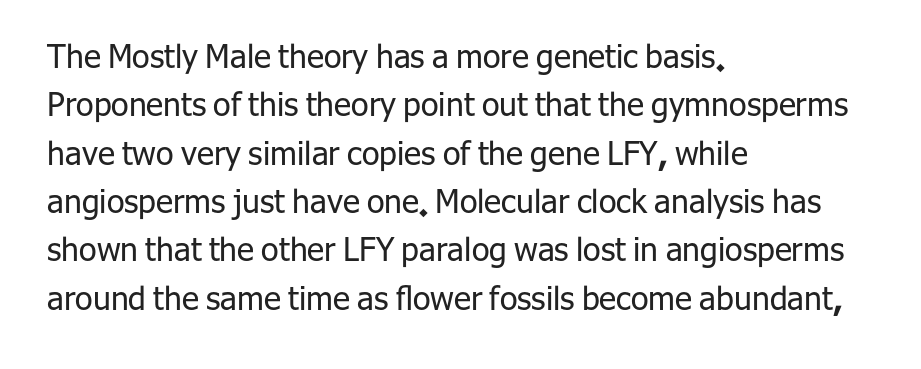
{"serif": "no", "italic": "no", "bold": "no", "weight": "regular", "width": "normal", "stroke_contrast": "low", "x_height": "medium", "monospaced": "no", "underline": "no", "align": "left", "line_spacing": "normal", "line_spacing_ratio": 1.51, "letter_spacing": "normal", "letter_spacing_em": 0.0, "glyph_px": 32}
